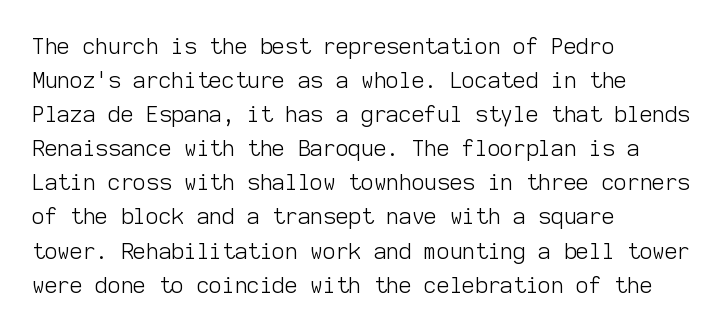
Q: Is the text bold? A: No.
Q: Is the text italic (slanted)? A: No, it is upright.
Q: Is the text underlined? A: No.
Q: How is the paragraph aligned? A: Left-aligned.
Q: Is the spacing between letters normal or unusually wide? A: Normal.
Q: Is the spacing between lines tight, normal or loose? A: Normal.
